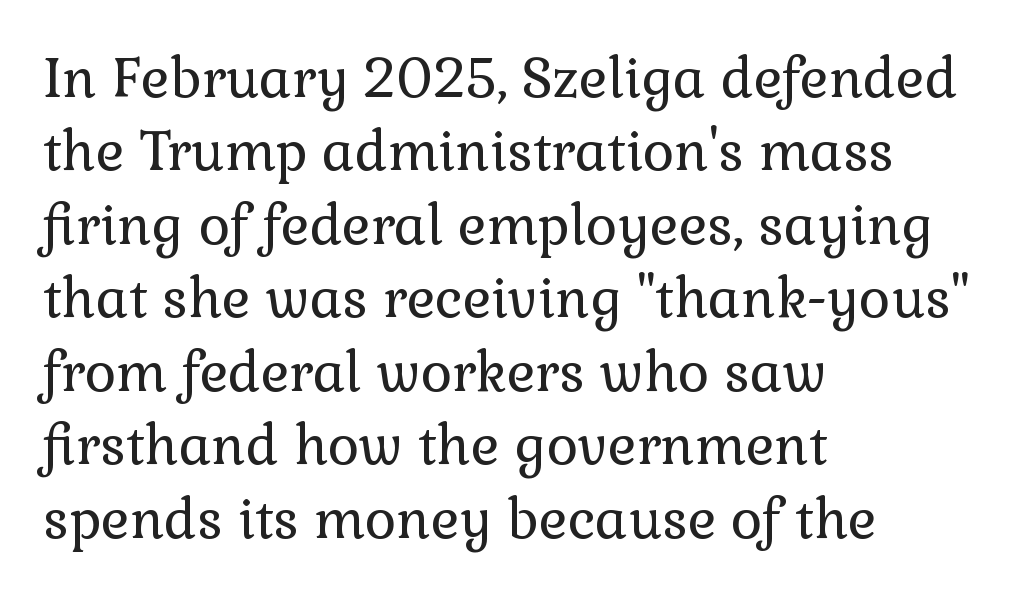
Q: Is the text bold? A: No.
Q: Is the text italic (slanted)? A: No, it is upright.
Q: Is the typeface a serif or a sans-serif typeface? A: Serif.
Q: Is the text underlined? A: No.
Q: How is the paragraph aligned? A: Left-aligned.
Q: Is the spacing between letters normal or unusually wide? A: Normal.
Q: Is the spacing between lines tight, normal or loose? A: Normal.
Q: Width (condensed, normal, or wide)? A: Normal.
Q: Stroke contrast? A: Low.
Q: x-height? A: Medium.
Q: Monospaced? A: No.
